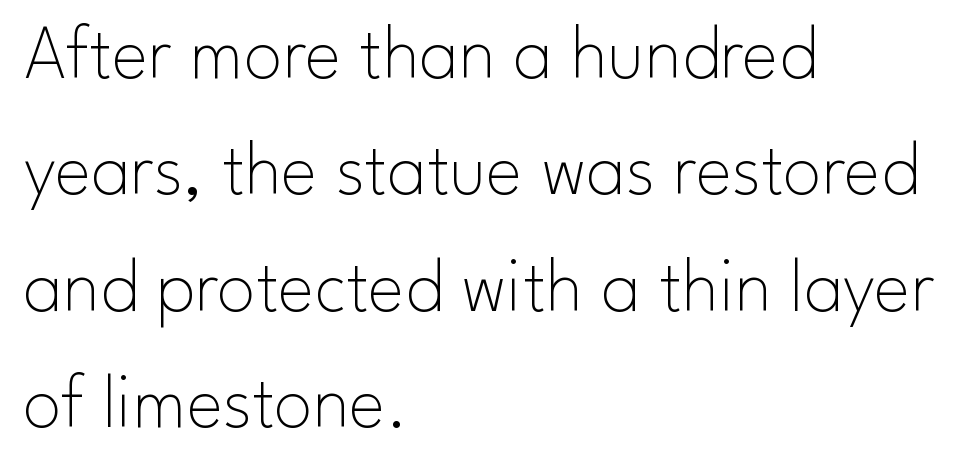
Q: Is the text bold? A: No.
Q: Is the text italic (slanted)? A: No, it is upright.
Q: Is the typeface a serif or a sans-serif typeface? A: Sans-serif.
Q: Is the text underlined? A: No.
Q: How is the paragraph aligned? A: Left-aligned.
Q: Is the spacing between letters normal or unusually wide? A: Normal.
Q: Is the spacing between lines tight, normal or loose? A: Normal.
Q: Width (condensed, normal, or wide)? A: Normal.
Q: Stroke contrast? A: Low.
Q: x-height? A: Small.
Q: Monospaced? A: No.
